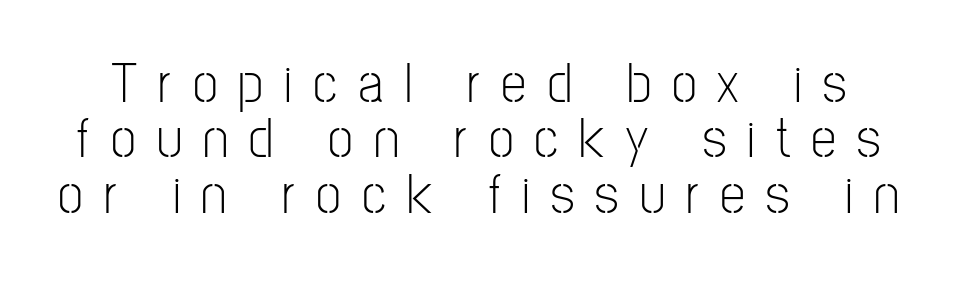
{"serif": "no", "italic": "no", "bold": "no", "weight": "light", "width": "condensed", "stroke_contrast": "low", "x_height": "medium", "monospaced": "no", "underline": "no", "line_spacing": "tight", "line_spacing_ratio": 0.97, "letter_spacing": "wide", "letter_spacing_em": 0.37, "glyph_px": 57}
